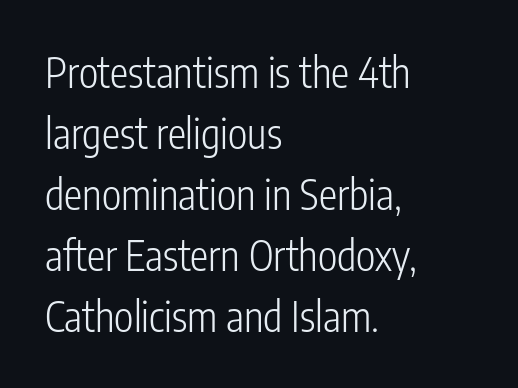
Leading: standard. Stroke terminals: plain, sans-serif. Designer's note — italics off, roman on. Honestly, the letter spacing is just normal — you wouldn't notice it. The letterforms sit at book weight or below.
